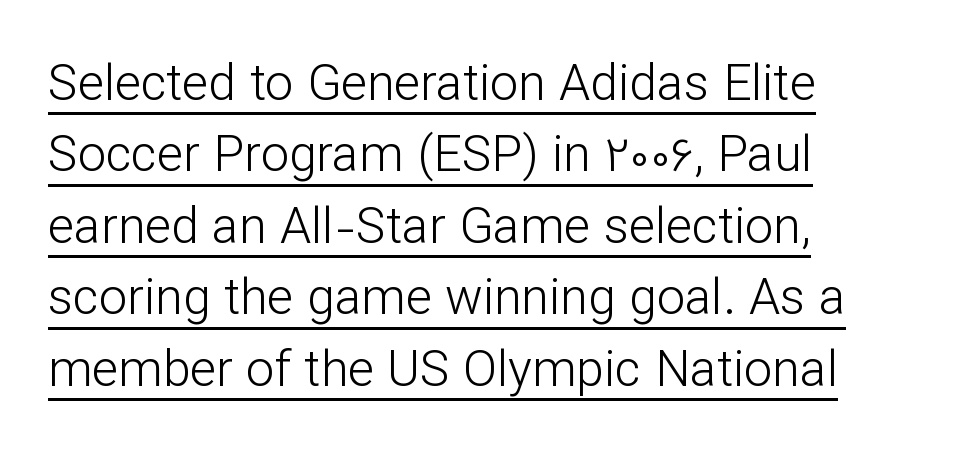
The type family on display is of the sans-serif kind. Leftover space on each line is placed entirely after the last word. Character widths vary here, with narrow letters taking less room than wide ones. How are the letters spaced? Ordinarily, with no added tracking. Check the space under the baseline: a stroke is drawn there.
